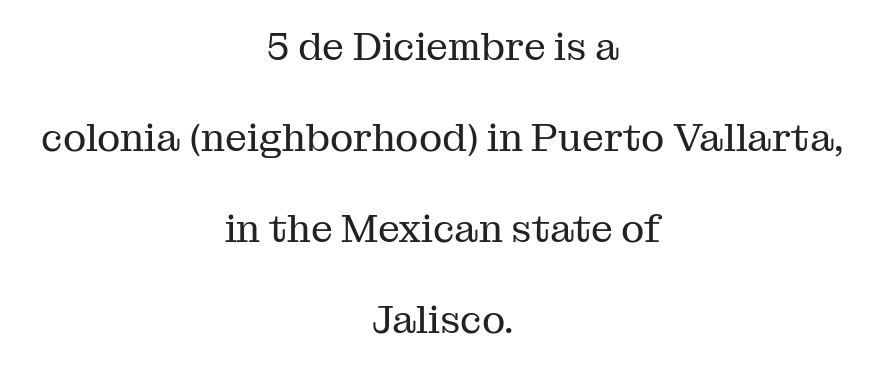
Caption: multi-line text, centered on the measure. Notice the wide empty band between every row — that's loose leading. This sample has the flowing, uneven cadence of proportional lettering. The gap between lines stays unmarked. Characters follow at the spacing the type designer built in. Look at the bottom of the vertical strokes: they flare into serifs here.
